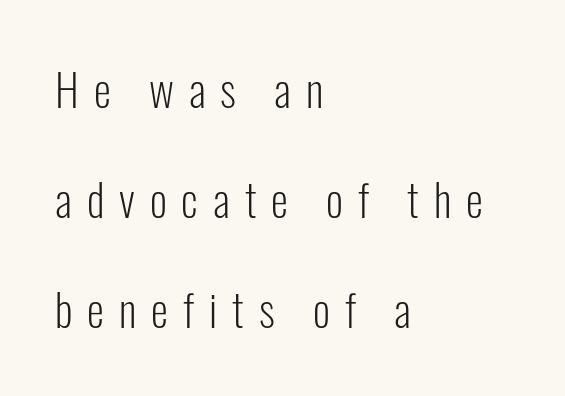
The image shows 44 px light, condensed sans-serif type, upright; set left-aligned, loose line spacing (2.5x), unusually wide letter spacing (+0.34 em), not underlined; low stroke contrast and a medium x-height.
